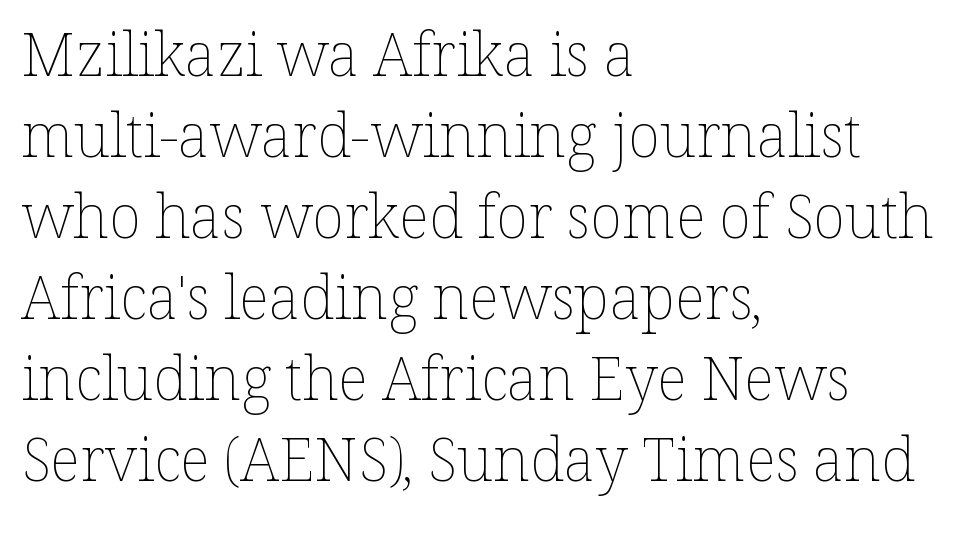
The image shows 60 px thin type, upright; set left-aligned, normal line spacing (1.35x), normal letter spacing, not underlined; low stroke contrast and a medium x-height.
